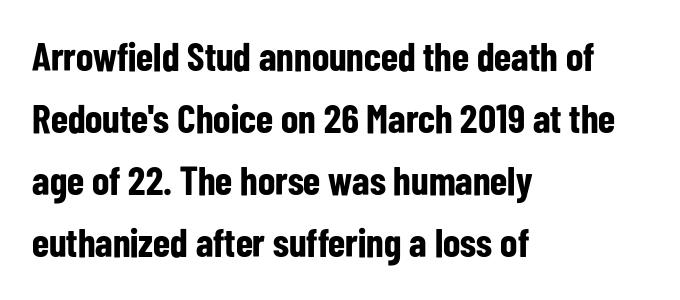
The image shows 40 px bold, condensed sans-serif type, upright; set left-aligned, normal line spacing (1.55x), normal letter spacing, not underlined; low stroke contrast and a medium x-height.
